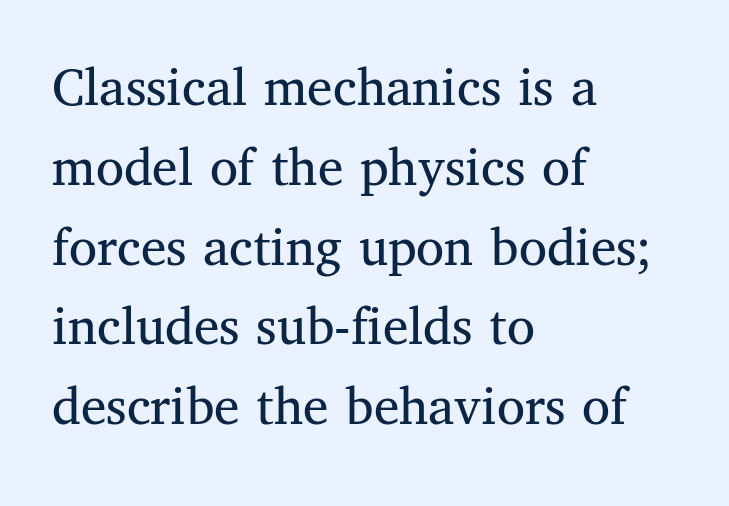
Short and long lines alike share a common starting point at left. This sample has the flowing, uneven cadence of proportional lettering. Rows of type keep a routine distance in the vertical direction. Caption: face not bold, strokes unweighted.
